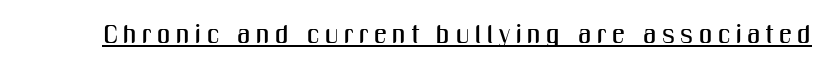
The passage shown has open, widely tracked lettering throughout. Quick note: underline on. The typography opts for an upright posture over an oblique one.
